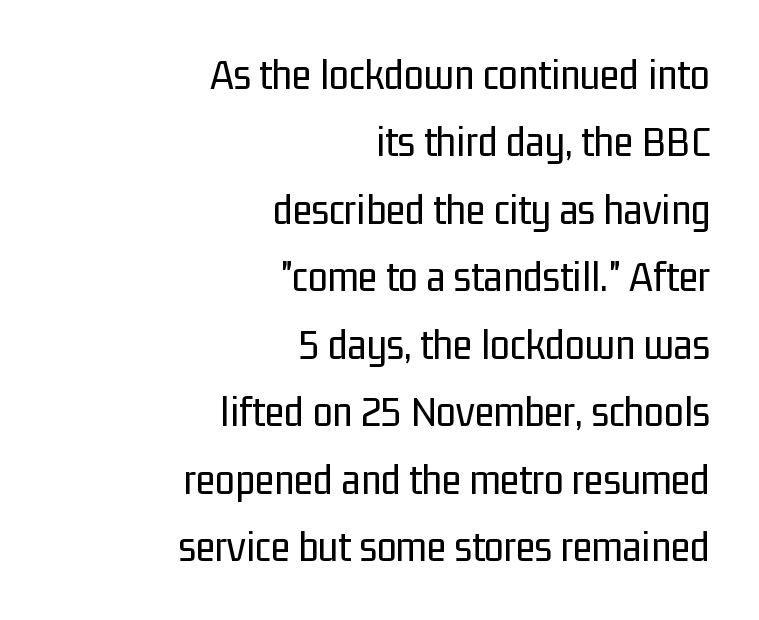
{"serif": "no", "italic": "no", "bold": "no", "weight": "regular", "width": "condensed", "stroke_contrast": "low", "x_height": "medium", "monospaced": "no", "underline": "no", "align": "right", "line_spacing": "normal", "line_spacing_ratio": 1.5, "letter_spacing": "normal", "letter_spacing_em": 0.0, "glyph_px": 45}
